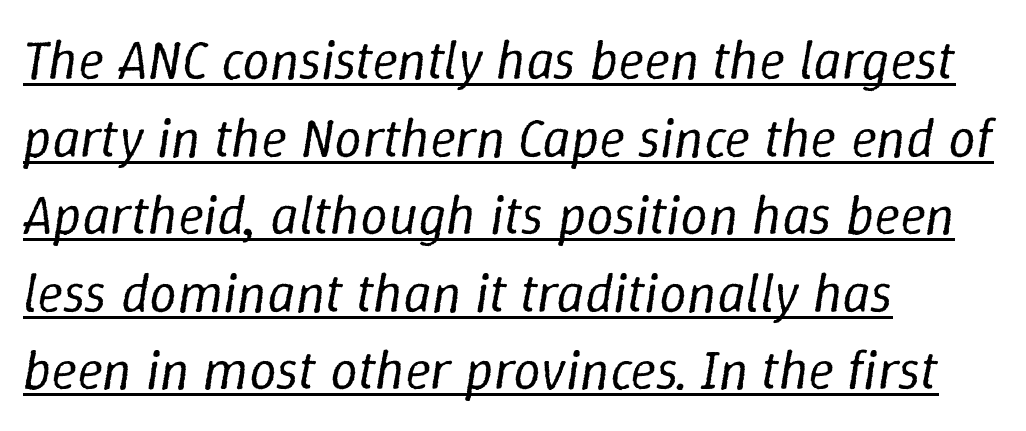
The image shows 55 px regular-weight type, italic (leaning right); set left-aligned, normal line spacing (1.41x), normal letter spacing, underlined; low stroke contrast and a medium x-height.
